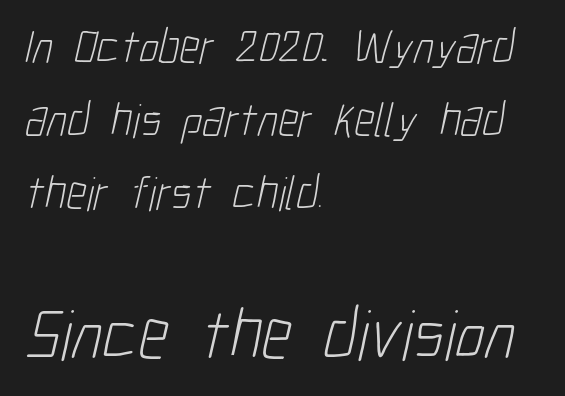
{"serif": "no", "bold": "no", "weight": "light", "width": "condensed", "stroke_contrast": "low", "x_height": "medium", "monospaced": "no", "underline": "no", "align": "left", "line_spacing": "normal", "line_spacing_ratio": 1.52, "letter_spacing": "normal", "letter_spacing_em": 0.0, "larger_block": "second", "size_ratio": 1.5, "glyph_px": 72}
